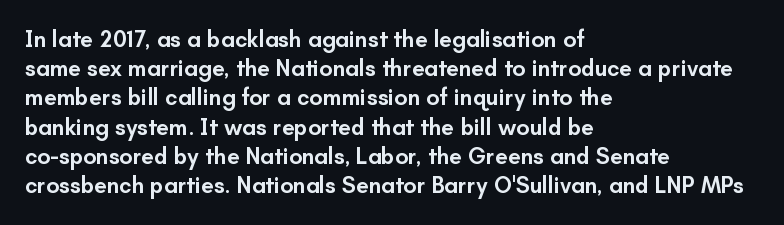
Every row of glyphs begins at an identical x-position on the left. Quick note: not italic, upright. A typesetter would call this zero additional tracking. Check under the words: just untouched page.
